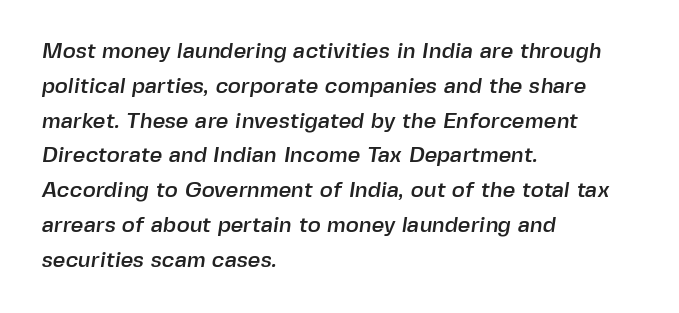
Check under the words: just untouched page. The rendering keeps characters at their native spacing. Successive baselines arrive at the customary interval. The typesetter chose a ragged-right arrangement here.
